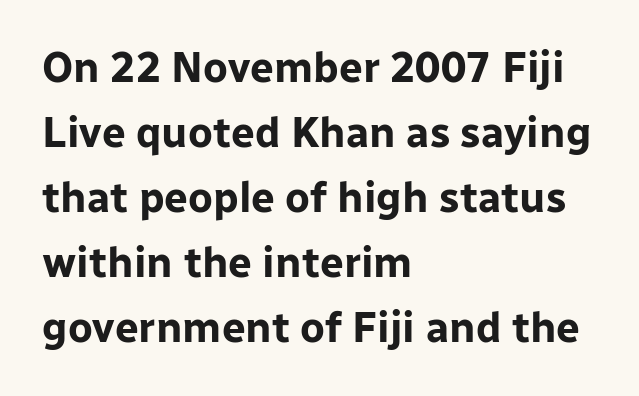
Q: Is the text bold? A: Yes.
Q: Is the text italic (slanted)? A: No, it is upright.
Q: Is the typeface a serif or a sans-serif typeface? A: Sans-serif.
Q: Is the text underlined? A: No.
Q: How is the paragraph aligned? A: Left-aligned.
Q: Is the spacing between letters normal or unusually wide? A: Normal.
Q: Is the spacing between lines tight, normal or loose? A: Normal.
Q: Width (condensed, normal, or wide)? A: Normal.
Q: Stroke contrast? A: Low.
Q: x-height? A: Medium.
Q: Monospaced? A: No.
